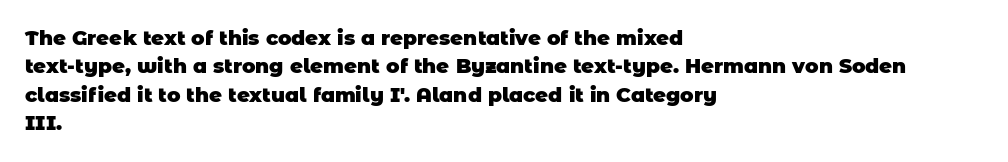
No extra tracking has been applied to these lines. Reading down the block, your eye returns to a fixed left position each line. Whoever set this chose a conventional vertical rhythm. Emphasis by weight is at full strength: bold.
